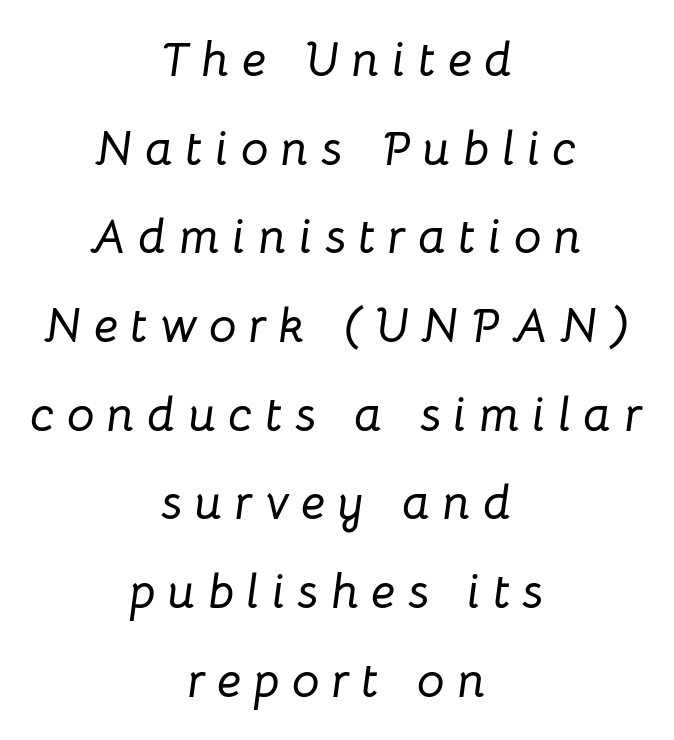
The image shows 49 px text type, italic (leaning right); set centered, line spacing 1.81x, unusually wide letter spacing (+0.25 em), not underlined; low stroke contrast and a medium x-height.
